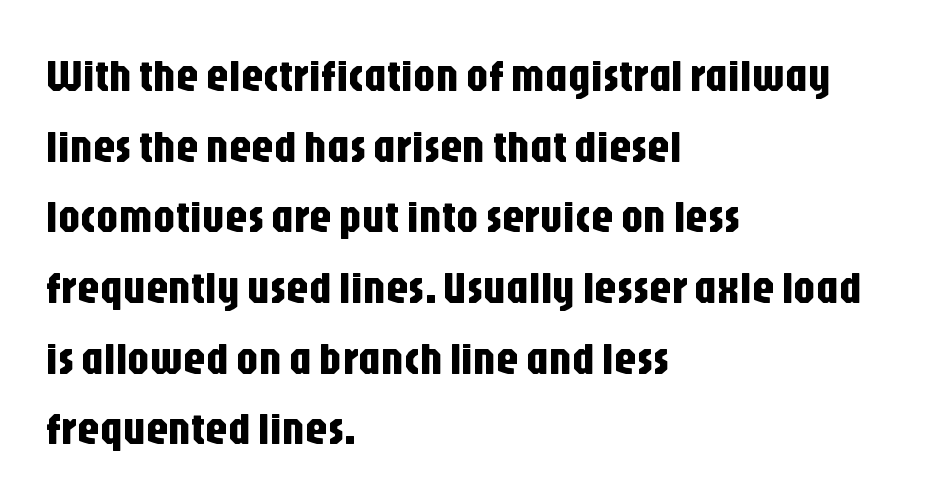
Characters follow at the spacing the type designer built in. The face used here is a sans, in the tradition of grotesques and geometrics. Lines of text with bare space underneath. Does the lettering tilt? It doesn't — this is upright.
